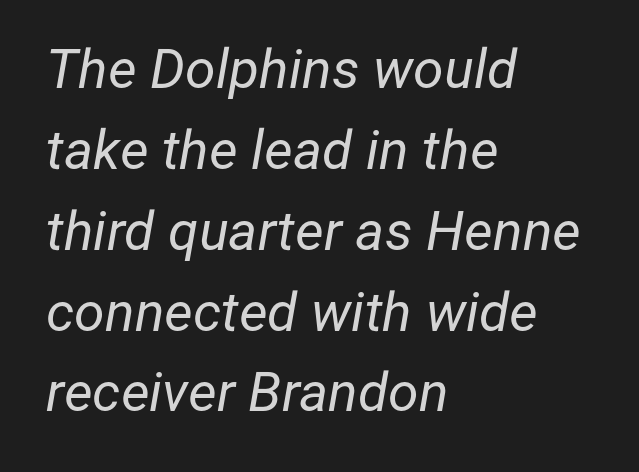
Q: Is the text bold? A: No.
Q: Is the text italic (slanted)? A: Yes, it leans right by about 12 degrees.
Q: Is the text underlined? A: No.
Q: How is the paragraph aligned? A: Left-aligned.
Q: Is the spacing between letters normal or unusually wide? A: Normal.
Q: Is the spacing between lines tight, normal or loose? A: Normal.
Q: Width (condensed, normal, or wide)? A: Normal.
Q: Stroke contrast? A: Low.
Q: x-height? A: Medium.
Q: Monospaced? A: No.
